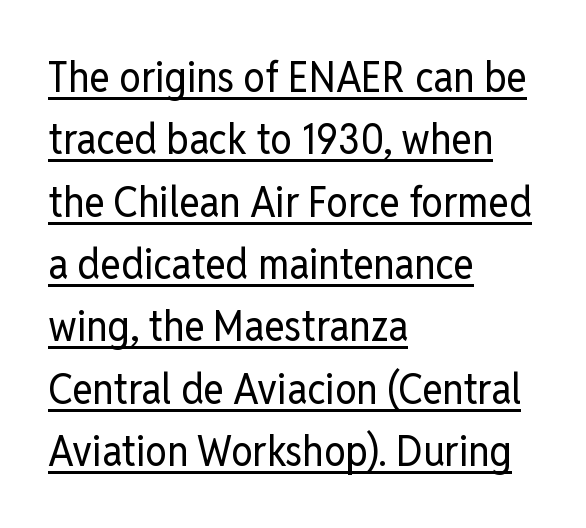
The passage is arranged the way most books set body copy — flush left. Think of a printed novel: that variable character pitch is what you see here. Observe the ordinary spacing: letters are neighbours, not strangers. The letters carry no serifs — their stems end cleanly without finishing strokes. Style check: upright. Successive baselines arrive at the customary interval.
